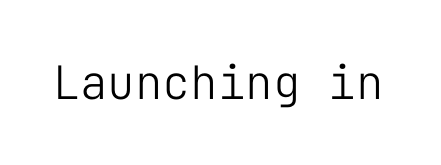
{"serif": "no", "italic": "no", "bold": "no", "weight": "light", "width": "normal", "stroke_contrast": "low", "x_height": "medium", "monospaced": "yes", "underline": "no", "letter_spacing": "normal", "letter_spacing_em": 0.0, "glyph_px": 46}
